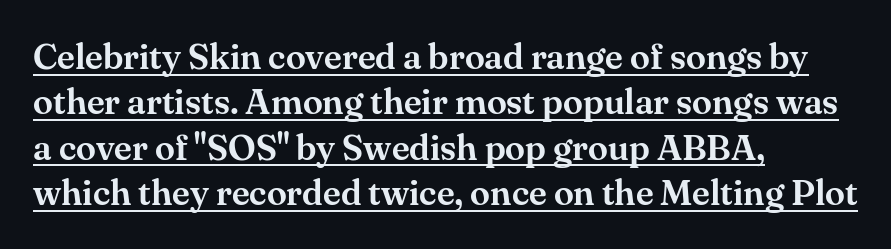
Q: Is the text italic (slanted)? A: No, it is upright.
Q: Is the typeface a serif or a sans-serif typeface? A: Serif.
Q: Is the text underlined? A: Yes.
Q: How is the paragraph aligned? A: Left-aligned.
Q: Is the spacing between letters normal or unusually wide? A: Normal.
Q: Is the spacing between lines tight, normal or loose? A: Normal.
Q: Width (condensed, normal, or wide)? A: Normal.
Q: Stroke contrast? A: Medium.
Q: x-height? A: Small.
Q: Monospaced? A: No.
